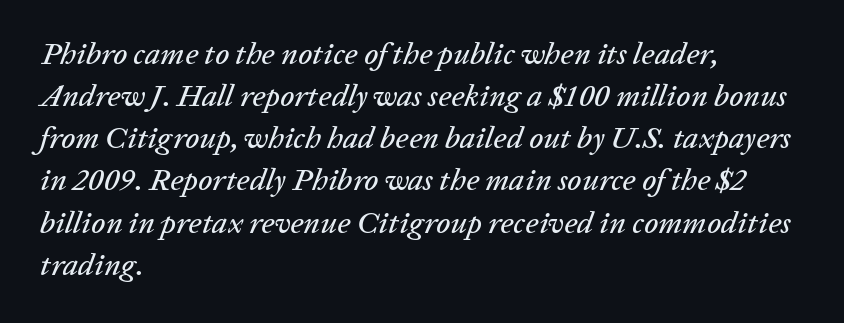
Reading down the column, the eye jumps a familiar distance to each next line. You can tell it's italic because the verticals aren't actually vertical. The letters advance in unequal steps, a hallmark of proportional type. Is the letter spacing exaggerated? No — it looks like the ordinary default.
